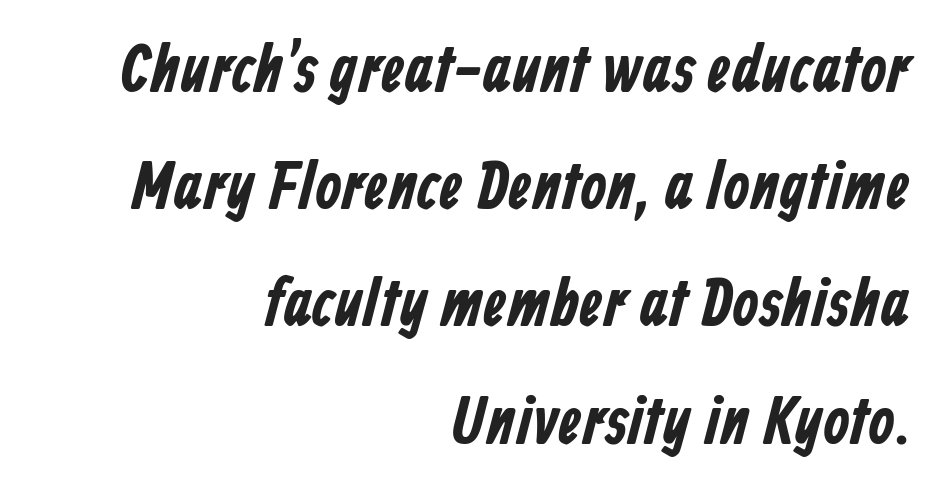
Q: Is the typeface a serif or a sans-serif typeface? A: Sans-serif.
Q: Is the text underlined? A: No.
Q: How is the paragraph aligned? A: Right-aligned.
Q: Is the spacing between letters normal or unusually wide? A: Normal.
Q: Width (condensed, normal, or wide)? A: Condensed.
Q: Stroke contrast? A: Low.
Q: x-height? A: Medium.
Q: Monospaced? A: No.
